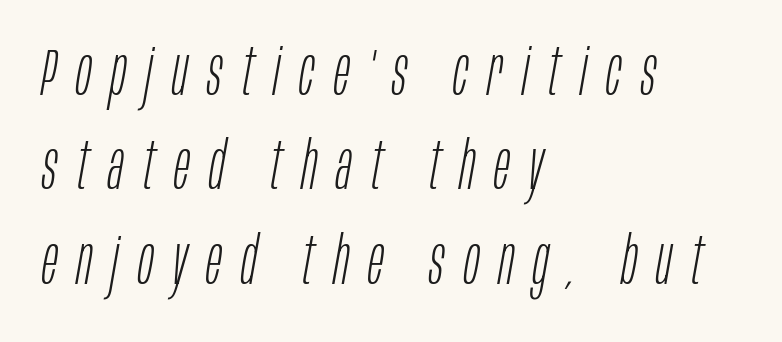
The image shows 66 px light, condensed type, italic (leaning right); set left-aligned, normal line spacing (1.43x), unusually wide letter spacing (+0.29 em), not underlined; low stroke contrast and a large x-height.
